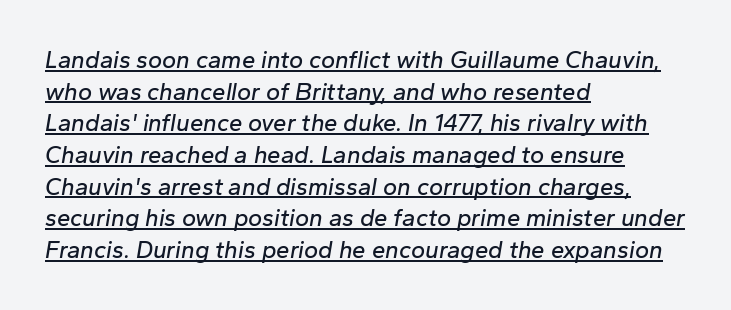
Q: Is the text italic (slanted)? A: Yes, it leans right by about 10 degrees.
Q: Is the text underlined? A: Yes.
Q: How is the paragraph aligned? A: Left-aligned.
Q: Is the spacing between letters normal or unusually wide? A: Normal.
Q: Is the spacing between lines tight, normal or loose? A: Normal.
